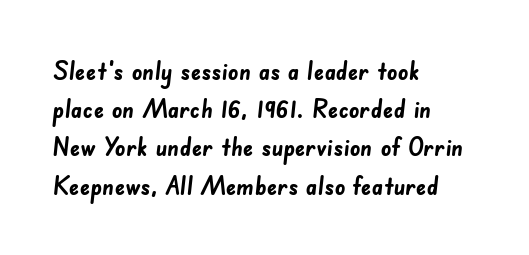
{"bold": "yes", "underline": "no", "align": "left", "line_spacing": "normal", "line_spacing_ratio": 1.47, "letter_spacing": "normal", "letter_spacing_em": 0.0, "glyph_px": 26}
